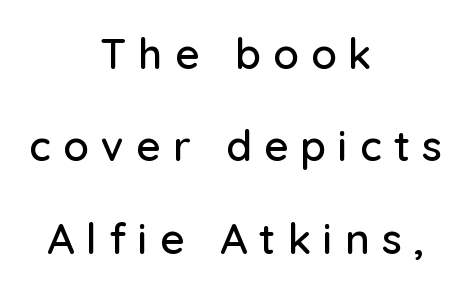
{"serif": "no", "italic": "no", "width": "normal", "stroke_contrast": "low", "x_height": "medium", "monospaced": "no", "underline": "no", "align": "center", "line_spacing": "loose", "line_spacing_ratio": 2.2, "letter_spacing": "wide", "letter_spacing_em": 0.29, "glyph_px": 42}
